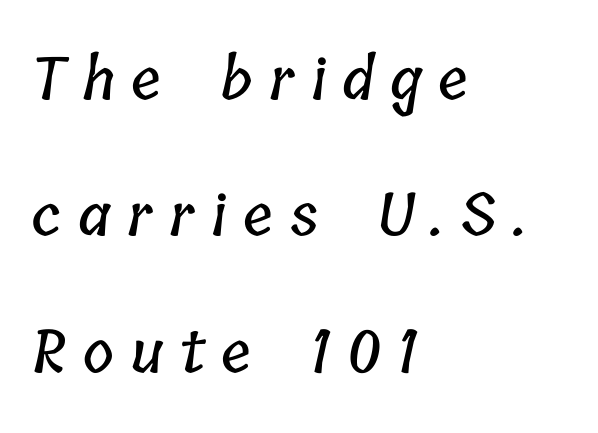
These lines are set flush left with a ragged right edge. The letters advance in unequal steps, a hallmark of proportional type. Spacing between characters has been opened up far beyond the box default. Baseline-to-baseline distance is far greater than the letter height.
